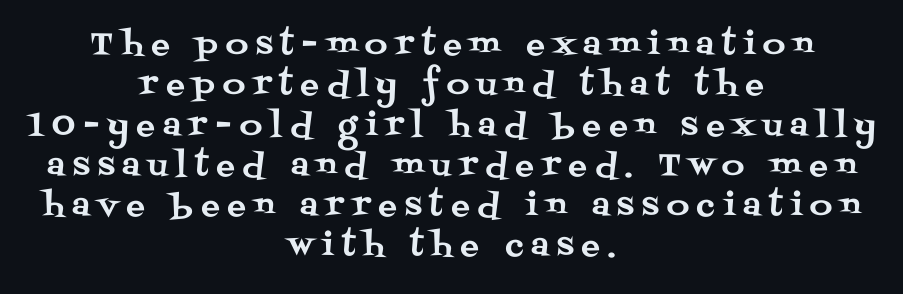
Italic: no, the glyphs are upright roman. Do the characters align in a grid? No, the font is proportional. Underline: absent. Note: serifs present on the glyphs. Honestly, the letter spacing is so wide it's the main thing you notice.
